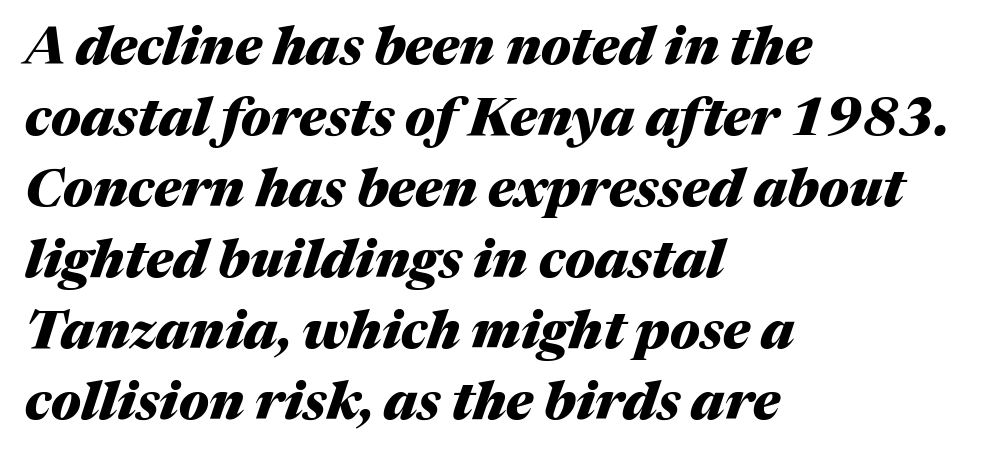
{"italic": "yes", "lean": "right", "slant_degrees": 17, "bold": "yes", "weight": "heavy", "width": "normal", "stroke_contrast": "medium", "x_height": "medium", "monospaced": "no", "underline": "no", "align": "left", "line_spacing": "normal", "line_spacing_ratio": 1.34, "letter_spacing": "normal", "letter_spacing_em": 0.0, "glyph_px": 53}
